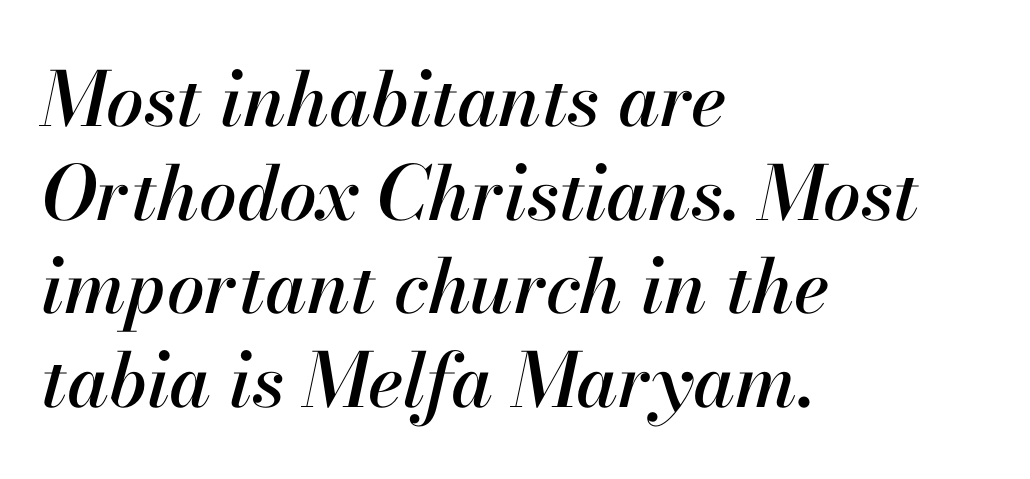
Notice how the passage keeps a crisp vertical edge on the left only. Descenders hang freely into open space. What's the leading like? Ordinary, nothing unusual. Each word holds together tightly as a unit, with standard inter-letter gaps.
